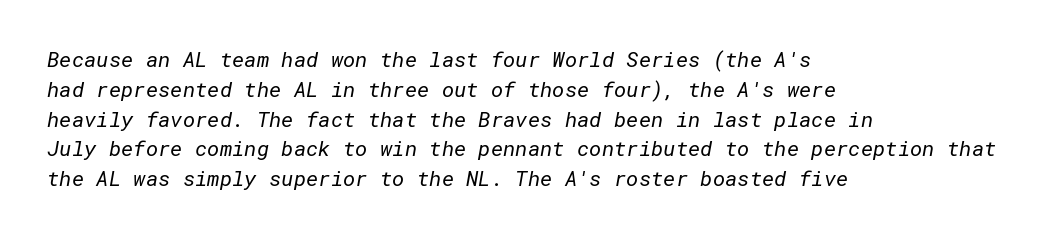
{"bold": "no", "underline": "no", "align": "left", "line_spacing": "normal", "line_spacing_ratio": 1.42, "letter_spacing": "normal", "letter_spacing_em": 0.0, "glyph_px": 21}
